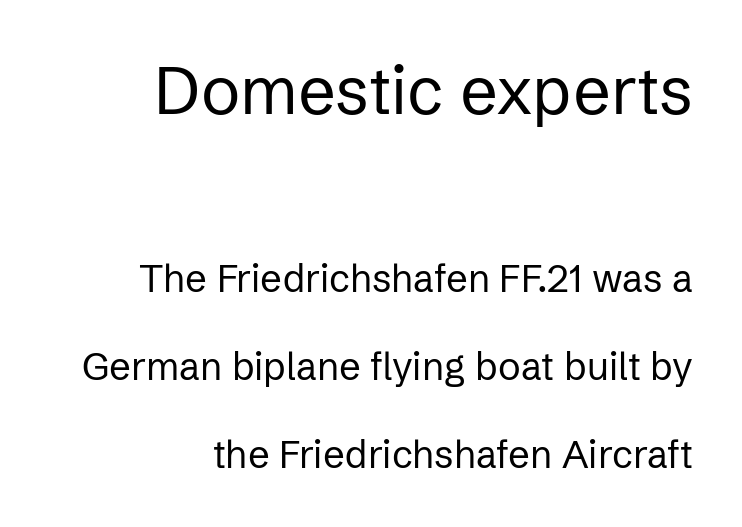
The more generous point size was reserved for the upper chunk. Right-aligned paragraph, ragged on the left. Check the space under the baseline: it is left empty. Summary of weight: not heavy and not bold. One glance says open: line gaps are wider than usual. The passage shown is typeset with a sans-serif family.
